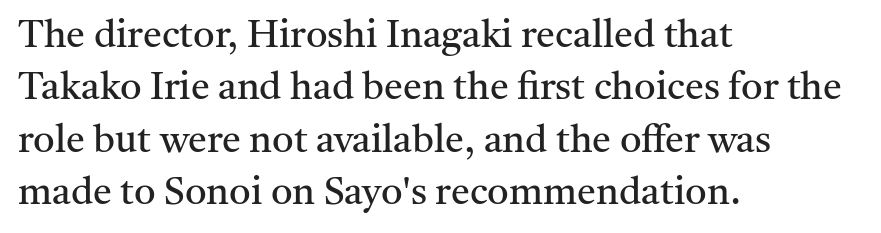
In CSS terms this would be text-align: left. Quick note: underline off. Stroke mass is kept to a normal reading level or below. The type is set solid horizontally, with unmodified tracking.
